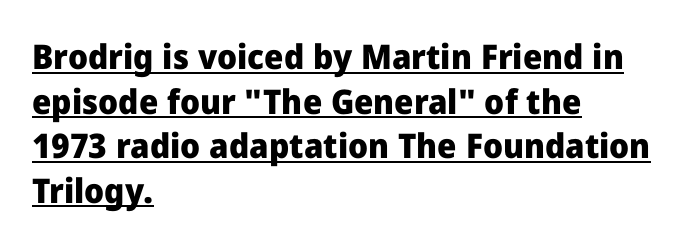
Q: Is the text bold? A: Yes.
Q: Is the text italic (slanted)? A: No, it is upright.
Q: Is the typeface a serif or a sans-serif typeface? A: Sans-serif.
Q: Is the text underlined? A: Yes.
Q: How is the paragraph aligned? A: Left-aligned.
Q: Is the spacing between letters normal or unusually wide? A: Normal.
Q: Is the spacing between lines tight, normal or loose? A: Normal.
Q: Width (condensed, normal, or wide)? A: Normal.
Q: Stroke contrast? A: Low.
Q: x-height? A: Medium.
Q: Monospaced? A: No.
